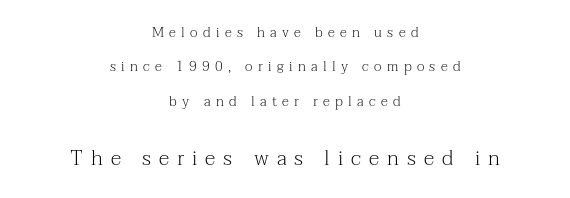
Q: Is the text bold? A: No.
Q: Is the text italic (slanted)? A: No, it is upright.
Q: Is the text underlined? A: No.
Q: How is the paragraph aligned? A: Centered.
Q: Is the spacing between letters normal or unusually wide? A: Unusually wide.
Q: Is the spacing between lines tight, normal or loose? A: Loose.
Q: Which block of text is set in a larger size, the first (top) or the second (bottom)? A: The second (bottom) one.
